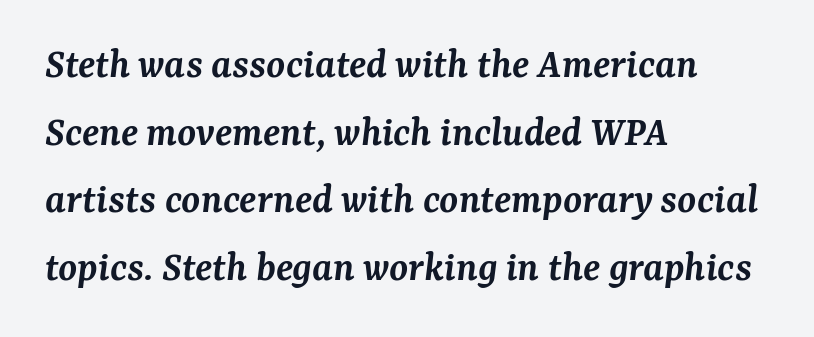
Q: Is the text bold? A: Semi-bold.
Q: Is the text italic (slanted)? A: Yes, it leans right by about 7 degrees.
Q: Is the typeface a serif or a sans-serif typeface? A: Serif.
Q: Is the text underlined? A: No.
Q: How is the paragraph aligned? A: Left-aligned.
Q: Is the spacing between letters normal or unusually wide? A: Normal.
Q: Is the spacing between lines tight, normal or loose? A: Normal.
Q: Width (condensed, normal, or wide)? A: Normal.
Q: Stroke contrast? A: Medium.
Q: x-height? A: Medium.
Q: Monospaced? A: No.
